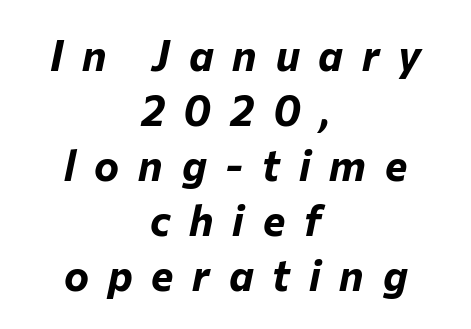
Q: Is the text bold? A: Yes.
Q: Is the text italic (slanted)? A: Yes, it leans right by about 12 degrees.
Q: Is the text underlined? A: No.
Q: How is the paragraph aligned? A: Centered.
Q: Is the spacing between letters normal or unusually wide? A: Unusually wide.
Q: Is the spacing between lines tight, normal or loose? A: Normal.
Q: Width (condensed, normal, or wide)? A: Normal.
Q: Stroke contrast? A: Low.
Q: x-height? A: Medium.
Q: Monospaced? A: No.
